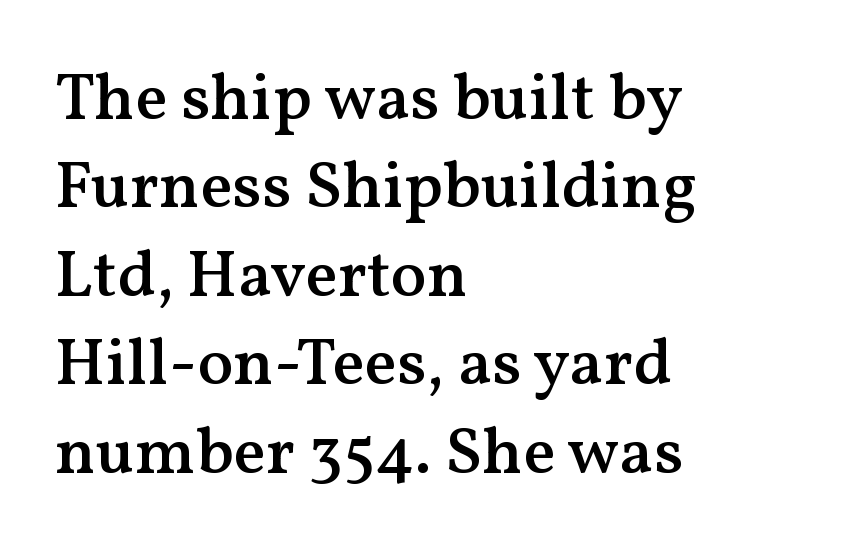
Q: Is the text bold? A: Semi-bold.
Q: Is the text italic (slanted)? A: No, it is upright.
Q: Is the typeface a serif or a sans-serif typeface? A: Serif.
Q: Is the text underlined? A: No.
Q: How is the paragraph aligned? A: Left-aligned.
Q: Is the spacing between letters normal or unusually wide? A: Normal.
Q: Is the spacing between lines tight, normal or loose? A: Normal.
Q: Width (condensed, normal, or wide)? A: Normal.
Q: Stroke contrast? A: Medium.
Q: x-height? A: Medium.
Q: Monospaced? A: No.
